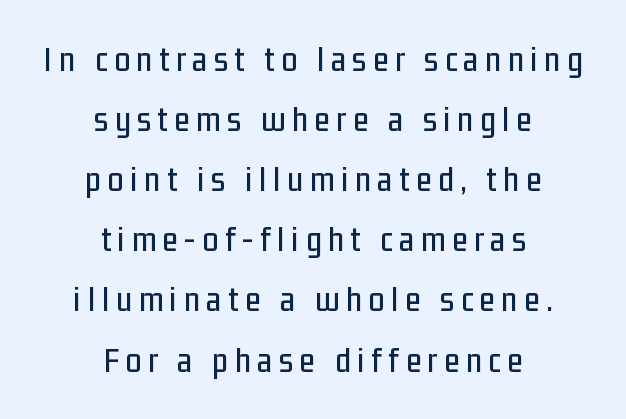
{"serif": "no", "italic": "no", "width": "condensed", "stroke_contrast": "low", "x_height": "medium", "monospaced": "no", "underline": "no", "align": "center", "line_spacing": "normal", "line_spacing_ratio": 1.67, "glyph_px": 36}
